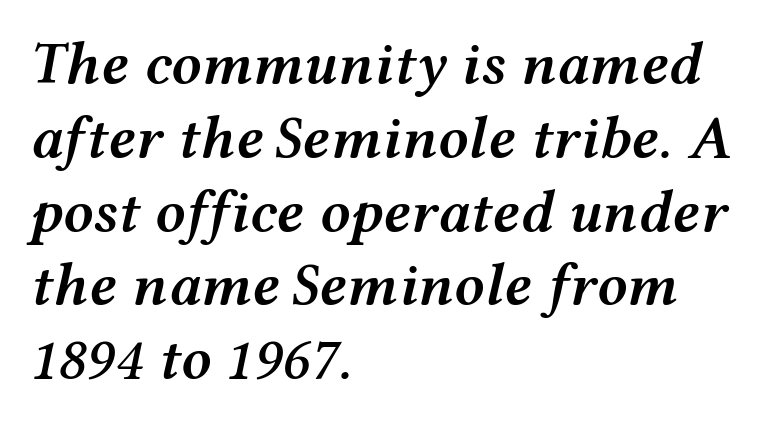
{"italic": "yes", "lean": "right", "slant_degrees": 12, "bold": "semi", "weight": "semibold", "width": "wide", "stroke_contrast": "medium", "x_height": "medium", "monospaced": "no", "underline": "no", "align": "left", "line_spacing_ratio": 1.23, "letter_spacing": "normal", "letter_spacing_em": 0.0, "glyph_px": 60}
